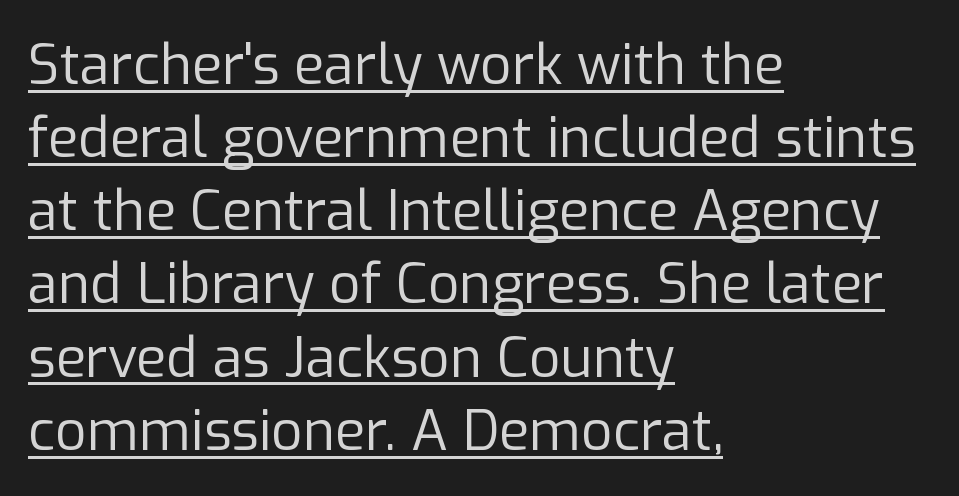
{"serif": "no", "italic": "no", "bold": "no", "weight": "regular", "width": "normal", "stroke_contrast": "low", "x_height": "medium", "monospaced": "no", "underline": "yes", "align": "left", "line_spacing": "normal", "line_spacing_ratio": 1.33, "letter_spacing": "normal", "letter_spacing_em": 0.0, "glyph_px": 55}
